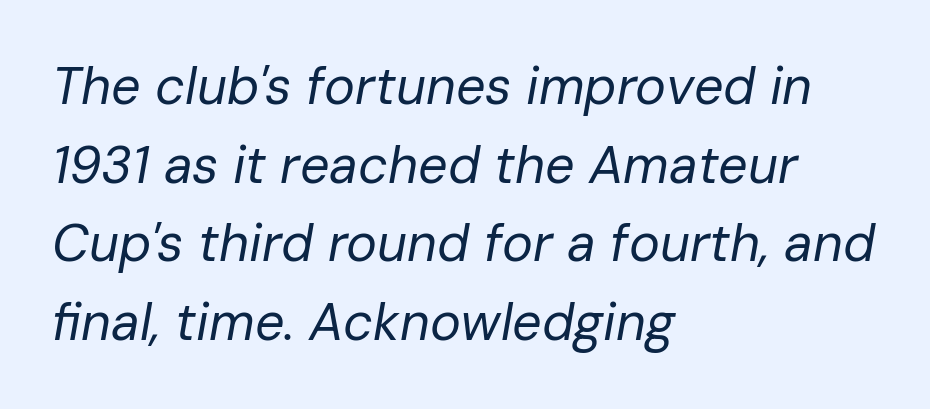
Q: Is the text bold? A: No.
Q: Is the text italic (slanted)? A: Yes, it leans right by about 10 degrees.
Q: Is the text underlined? A: No.
Q: How is the paragraph aligned? A: Left-aligned.
Q: Is the spacing between letters normal or unusually wide? A: Normal.
Q: Is the spacing between lines tight, normal or loose? A: Normal.
Q: Width (condensed, normal, or wide)? A: Normal.
Q: Stroke contrast? A: Low.
Q: x-height? A: Medium.
Q: Monospaced? A: No.
